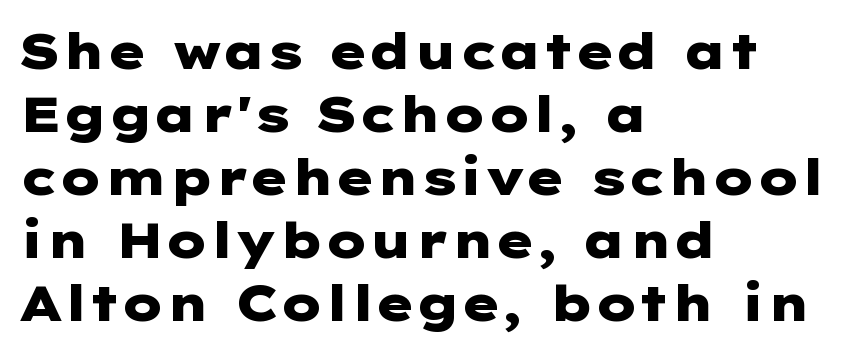
The baseline area is clear. Posture: straight, roman, zero tilt. The setting favours the left margin, as ordinary paragraphs usually do. These lines keep a tight, regular rhythm from letter to letter.
